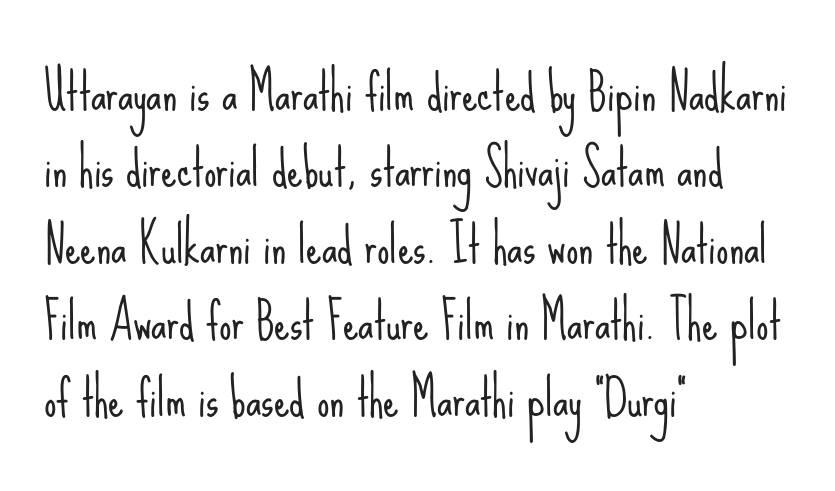
{"serif": "no", "italic": "no", "bold": "no", "weight": "light", "width": "condensed", "stroke_contrast": "low", "x_height": "small", "monospaced": "no", "underline": "no", "align": "left", "line_spacing": "normal", "line_spacing_ratio": 1.56, "letter_spacing": "normal", "letter_spacing_em": 0.0, "glyph_px": 49}
